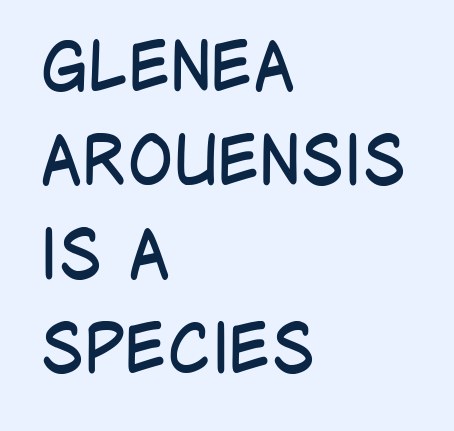
These lines are rendered in a variable-pitch font. Just letters on the line, the space beneath them empty. Ordinary non-slanted type is in use. If you measured baseline to baseline, you'd find a middling distance. Compared with a centered layout, this one pins lines to the left instead. Examine the stroke ends and you'll find no serifs.
